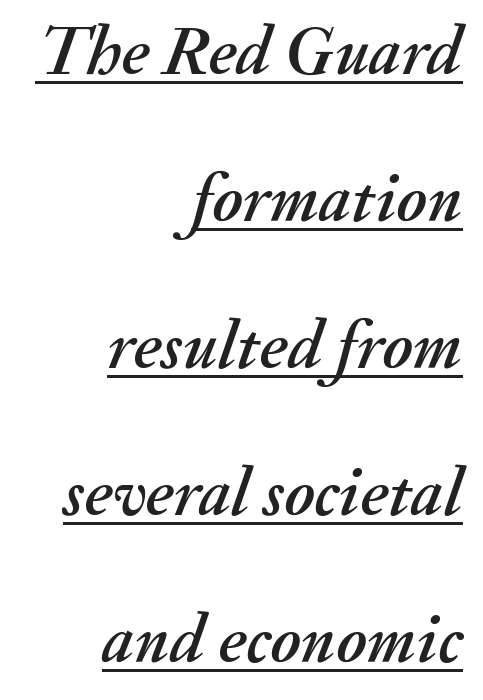
The image shows 69 px text type, italic (leaning right); set right-aligned, loose line spacing (2.13x), normal letter spacing, underlined; medium stroke contrast and a small x-height.
